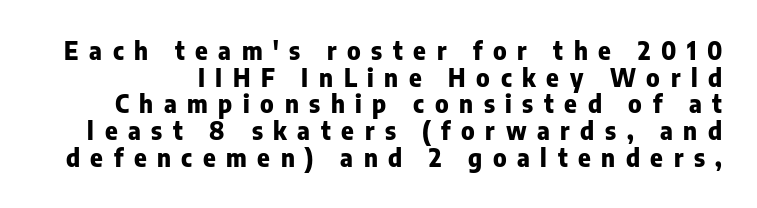
{"italic": "no", "bold": "yes", "underline": "no", "line_spacing": "tight", "line_spacing_ratio": 1.11, "letter_spacing": "wide", "letter_spacing_em": 0.44, "glyph_px": 24}
